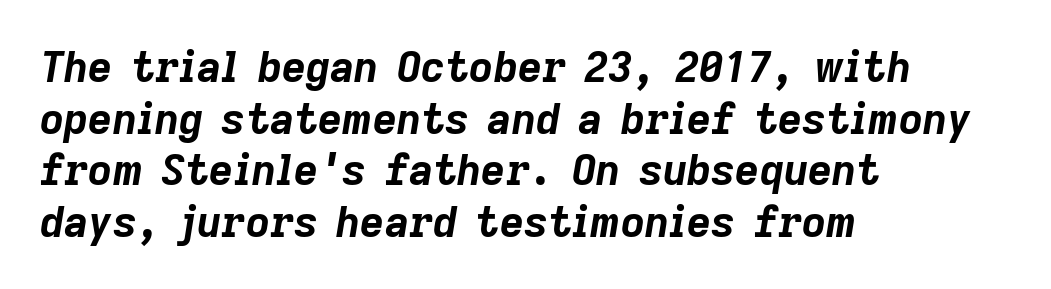
The image shows 42 px bold type, italic (leaning right); set left-aligned, line spacing 1.23x, normal letter spacing, not underlined; low stroke contrast and a medium x-height.
